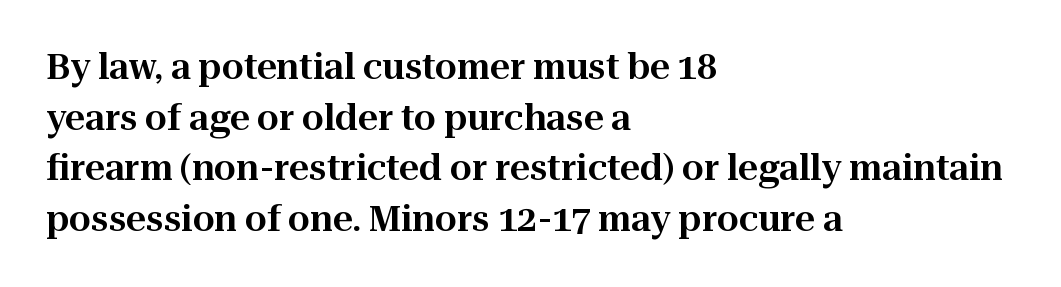
The image shows 35 px serif type, upright; set left-aligned, normal line spacing (1.45x), normal letter spacing, not underlined; high stroke contrast and a medium x-height.
